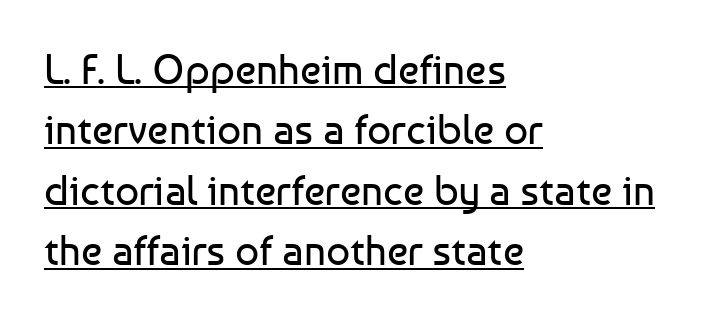
{"serif": "no", "italic": "no", "bold": "no", "weight": "regular", "width": "normal", "stroke_contrast": "low", "x_height": "medium", "monospaced": "no", "underline": "yes", "align": "left", "line_spacing": "normal", "line_spacing_ratio": 1.44, "letter_spacing": "normal", "letter_spacing_em": 0.0, "glyph_px": 42}
